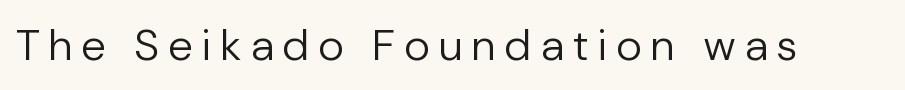
Q: Is the text bold? A: No.
Q: Is the text italic (slanted)? A: No, it is upright.
Q: Is the typeface a serif or a sans-serif typeface? A: Sans-serif.
Q: Is the text underlined? A: No.
Q: Is the spacing between letters normal or unusually wide? A: Unusually wide.
Q: Width (condensed, normal, or wide)? A: Normal.
Q: Stroke contrast? A: Low.
Q: x-height? A: Medium.
Q: Monospaced? A: No.
